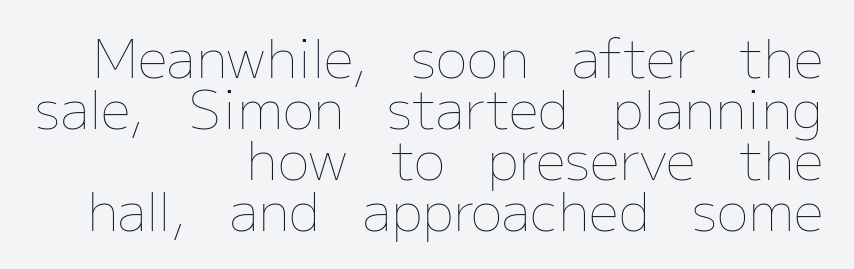
{"italic": "no", "bold": "no", "weight": "thin", "width": "normal", "stroke_contrast": "low", "x_height": "medium", "monospaced": "no", "underline": "no", "align": "right", "line_spacing": "tight", "line_spacing_ratio": 0.96, "letter_spacing": "normal", "letter_spacing_em": 0.0, "glyph_px": 53}
